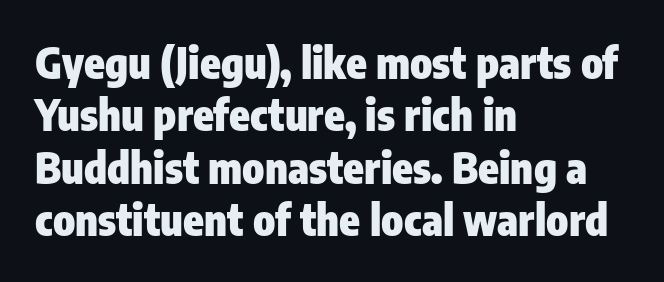
One-word summary of the alignment: left. The letters advance in unequal steps, a hallmark of proportional type. The zone under the glyphs is completely vacant. Set as a true bold cut, around the 700 mark.
